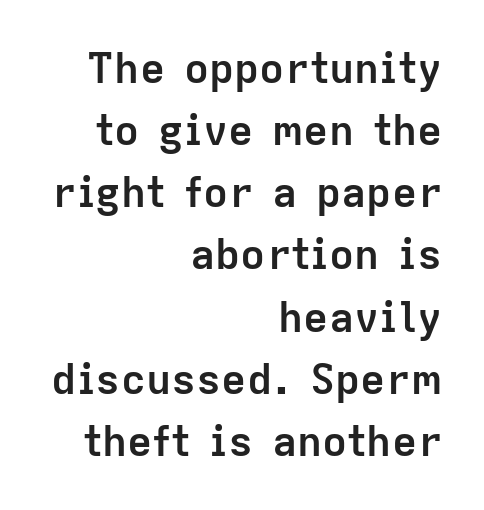
Q: Is the text bold? A: Yes.
Q: Is the text italic (slanted)? A: No, it is upright.
Q: Is the typeface a serif or a sans-serif typeface? A: Sans-serif.
Q: Is the text underlined? A: No.
Q: How is the paragraph aligned? A: Right-aligned.
Q: Is the spacing between letters normal or unusually wide? A: Normal.
Q: Is the spacing between lines tight, normal or loose? A: Normal.
Q: Width (condensed, normal, or wide)? A: Normal.
Q: Stroke contrast? A: Low.
Q: x-height? A: Medium.
Q: Monospaced? A: No.
